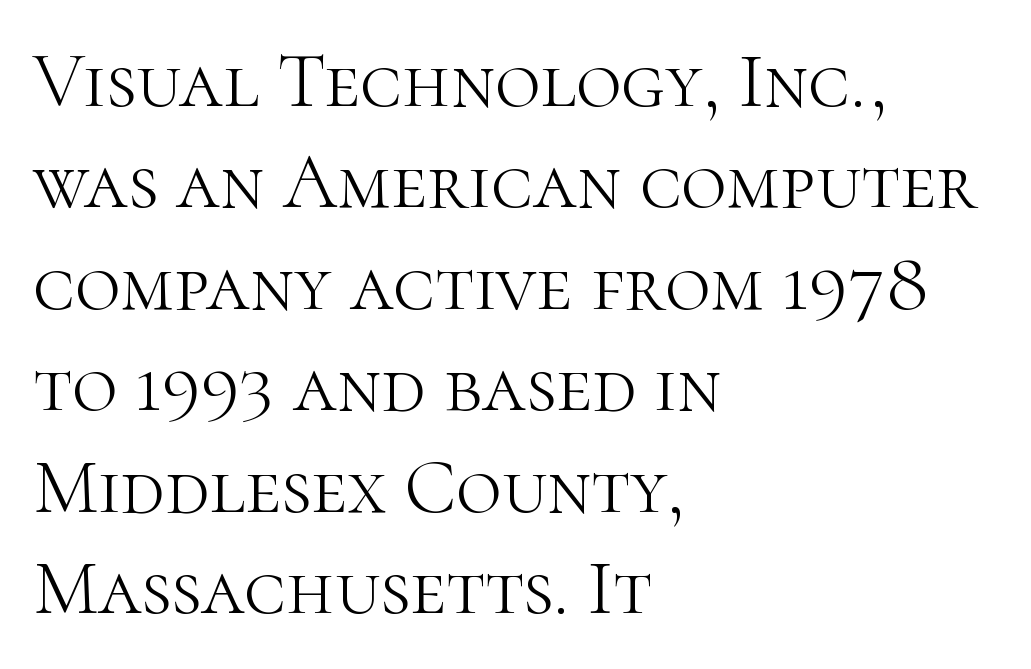
The passage shown has conventional tracking throughout. Words float on clear page, feet unadorned. A student would call this left alignment; a typographer would say flush left, rag right. The lines sit at an ordinary, default distance from one another. Ordinary non-slanted type is in use.
